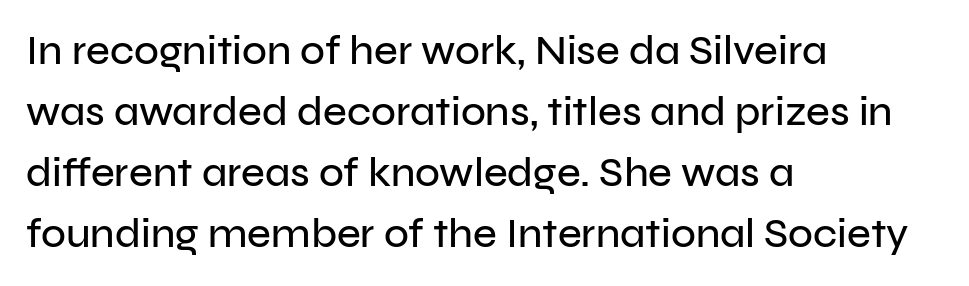
Q: Is the text italic (slanted)? A: No, it is upright.
Q: Is the typeface a serif or a sans-serif typeface? A: Sans-serif.
Q: Is the text underlined? A: No.
Q: How is the paragraph aligned? A: Left-aligned.
Q: Is the spacing between letters normal or unusually wide? A: Normal.
Q: Is the spacing between lines tight, normal or loose? A: Normal.
Q: Width (condensed, normal, or wide)? A: Normal.
Q: Stroke contrast? A: Low.
Q: x-height? A: Medium.
Q: Monospaced? A: No.
